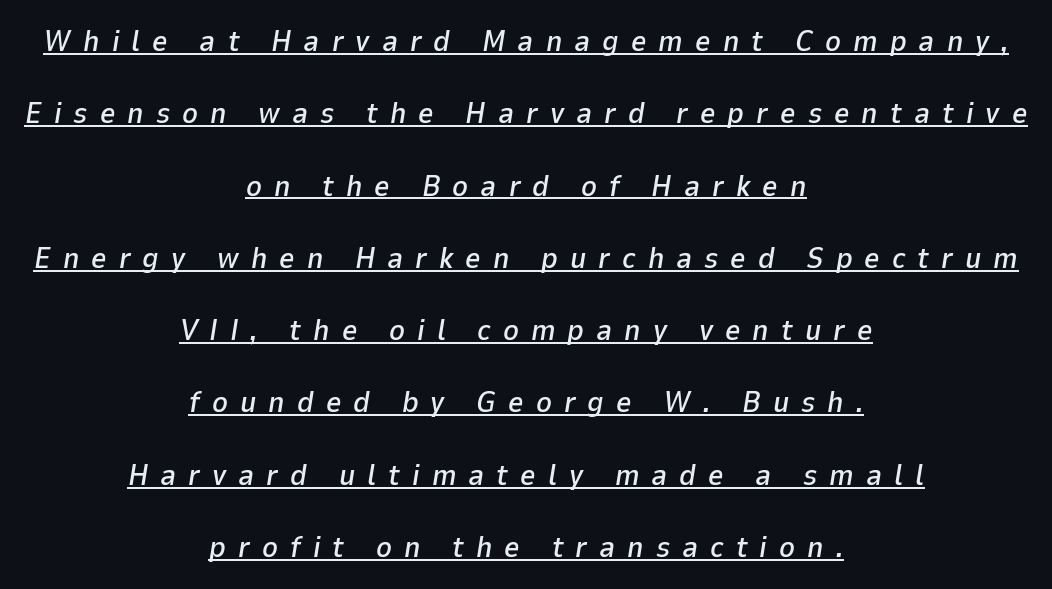
{"italic": "yes", "lean": "right", "slant_degrees": 9, "width": "normal", "stroke_contrast": "low", "x_height": "medium", "monospaced": "no", "underline": "yes", "align": "center", "line_spacing": "loose", "line_spacing_ratio": 2.41, "letter_spacing": "wide", "letter_spacing_em": 0.4, "glyph_px": 30}
